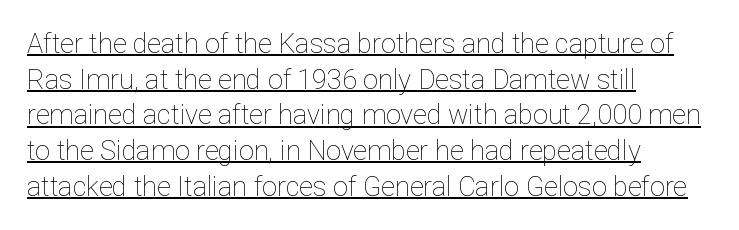
{"italic": "no", "bold": "no", "underline": "yes", "align": "left", "line_spacing": "normal", "line_spacing_ratio": 1.32, "letter_spacing": "normal", "letter_spacing_em": 0.0, "glyph_px": 27}
